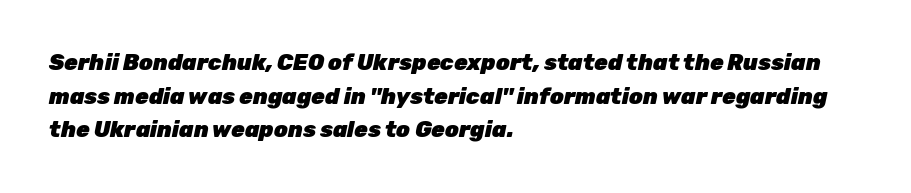
Compared with ordinary roman type, these characters are visibly tilted. Horizontally, the lines are justified to the leading edge only. How would I describe the line gaps? Plain and ordinary. Students, this is bold: see how much ink each stroke carries.
